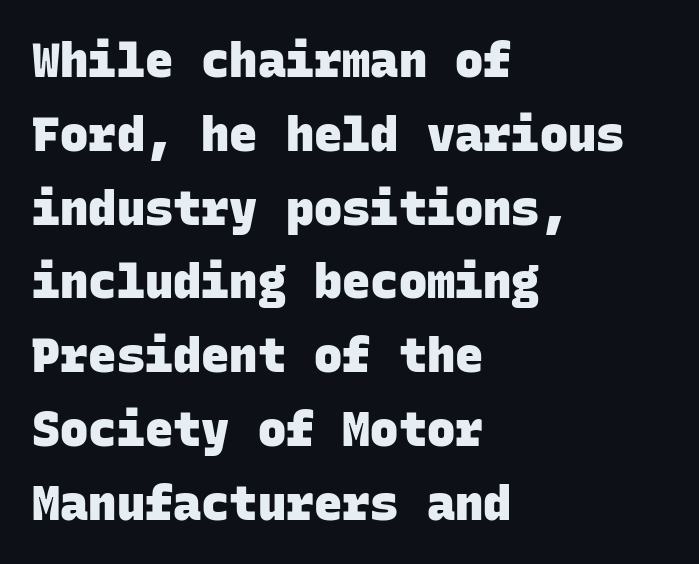
Q: Is the text bold? A: Yes.
Q: Is the typeface a serif or a sans-serif typeface? A: Sans-serif.
Q: Is the text underlined? A: No.
Q: How is the paragraph aligned? A: Left-aligned.
Q: Is the spacing between letters normal or unusually wide? A: Normal.
Q: Is the spacing between lines tight, normal or loose? A: Normal.
Q: Width (condensed, normal, or wide)? A: Normal.
Q: Stroke contrast? A: Low.
Q: x-height? A: Large.
Q: Monospaced? A: Yes.
